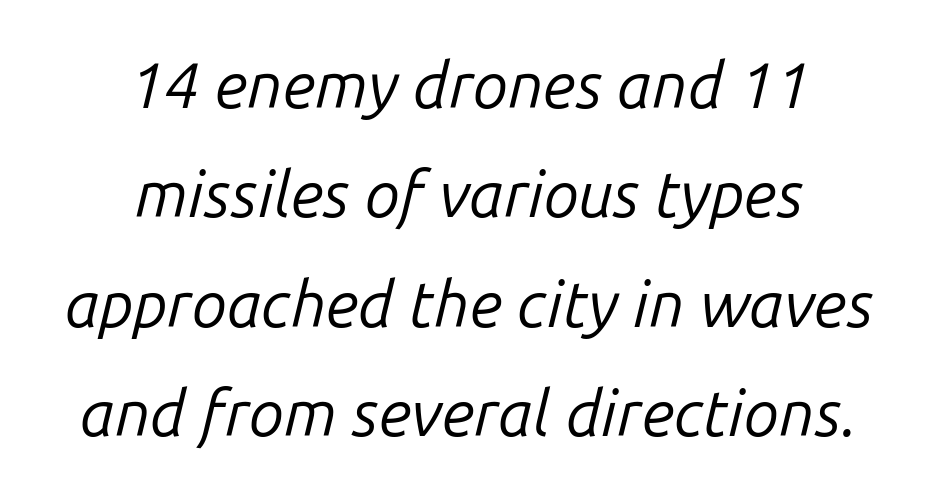
What stands out about the letter spacing? Nothing — it is the standard amount. Anything drawn beneath the words? Only blank space. Compared with a typical body face, this is equally light or lighter still. In terms of posture, this sample is oblique. The whitespace from short lines is split evenly between both sides. The letters advance in unequal steps, a hallmark of proportional type.
